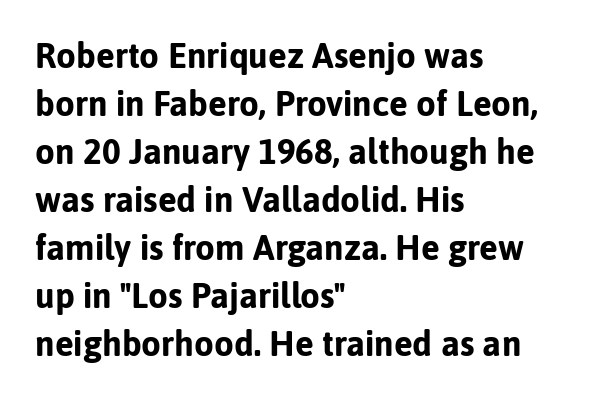
{"serif": "no", "italic": "no", "bold": "yes", "weight": "bold", "width": "normal", "stroke_contrast": "low", "x_height": "medium", "monospaced": "no", "underline": "no", "align": "left", "line_spacing": "normal", "line_spacing_ratio": 1.37, "letter_spacing": "normal", "letter_spacing_em": 0.0, "glyph_px": 35}
